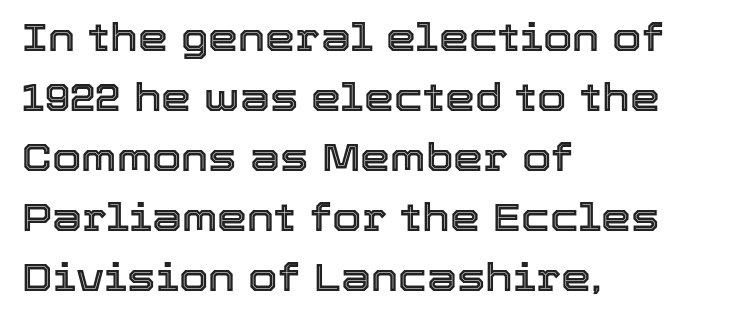
This sample uses plain, unmodified letter spacing. A typesetter would call this leading conventional body-copy spacing. The letters advance in unequal steps, a hallmark of proportional type. Just letters on the line, the space beneath them empty. Characters remain perfectly vertical along every line.
